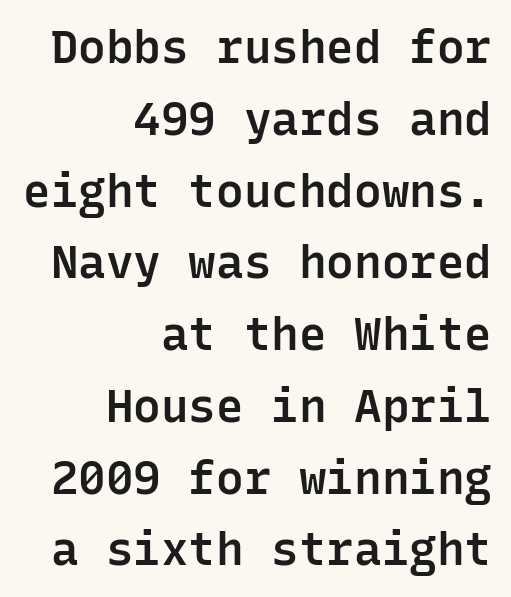
Short and long lines alike share a common ending point at right. A typesetter would call this leading conventional body-copy spacing. The font is running at a semibold setting, under full bold. The specimen reads as upright at a glance.
